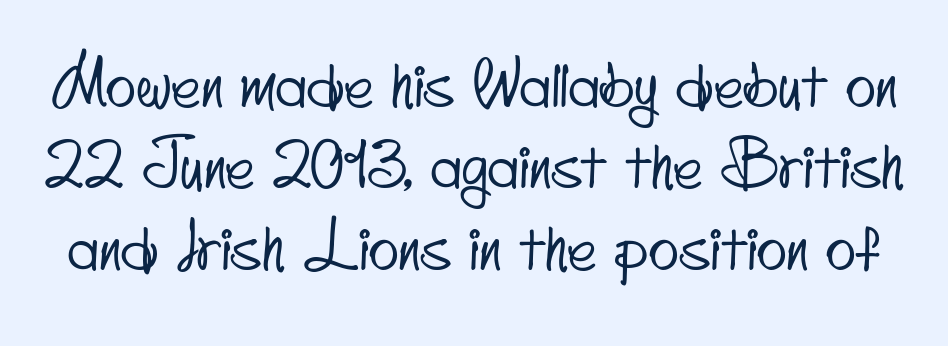
Q: Is the typeface a serif or a sans-serif typeface? A: Sans-serif.
Q: Is the text underlined? A: No.
Q: Is the spacing between letters normal or unusually wide? A: Normal.
Q: Is the spacing between lines tight, normal or loose? A: Normal.
Q: Width (condensed, normal, or wide)? A: Condensed.
Q: Stroke contrast? A: Low.
Q: x-height? A: Small.
Q: Monospaced? A: No.
